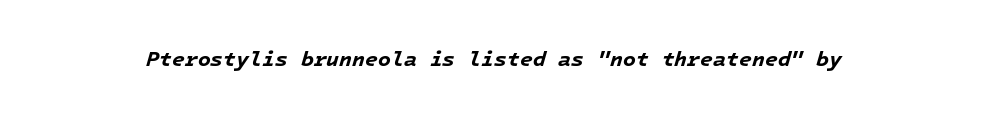
The image shows 21 px bold type, italic (leaning right); set normal letter spacing, not underlined.
